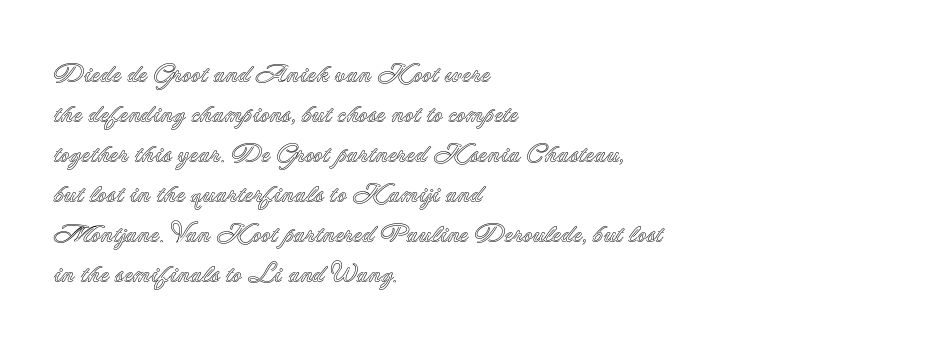
The image shows 26 px text type; set left-aligned, normal line spacing (1.54x), normal letter spacing, not underlined.
